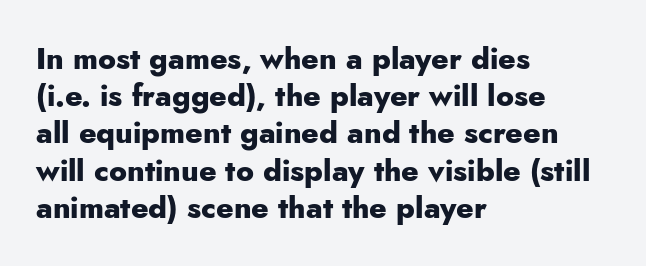
Q: Is the text bold? A: Yes.
Q: Is the text italic (slanted)? A: No, it is upright.
Q: Is the typeface a serif or a sans-serif typeface? A: Sans-serif.
Q: Is the text underlined? A: No.
Q: How is the paragraph aligned? A: Left-aligned.
Q: Is the spacing between letters normal or unusually wide? A: Normal.
Q: Width (condensed, normal, or wide)? A: Normal.
Q: Stroke contrast? A: Low.
Q: x-height? A: Small.
Q: Monospaced? A: No.
